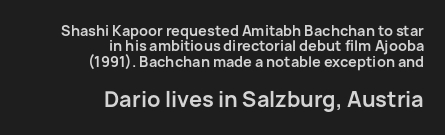
The compositor pushed each line to the right boundary. Italic: no, the glyphs are upright roman. Horizontal bands of white between lines are thin slivers. The foot of each line stays bare and open.
